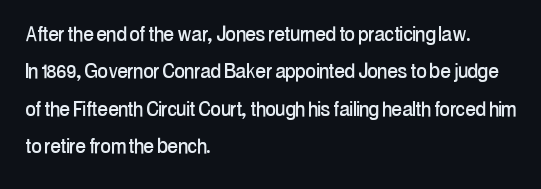
Q: Is the text italic (slanted)? A: No, it is upright.
Q: Is the text underlined? A: No.
Q: How is the paragraph aligned? A: Left-aligned.
Q: Is the spacing between letters normal or unusually wide? A: Normal.
Q: Is the spacing between lines tight, normal or loose? A: Normal.
